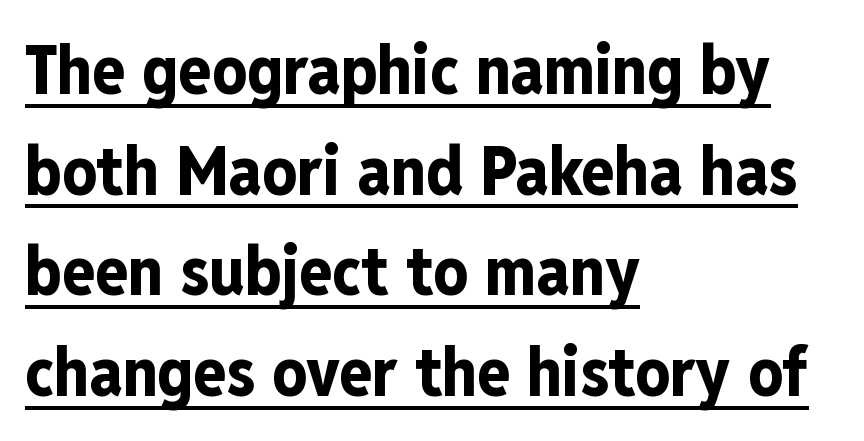
If you measured baseline to baseline, you'd find a middling distance. Spacing between characters is what you'd get straight out of the box. The lettering stays uniformly vertical, giving the passage a roman look. The lettering is marked with a stroke running underneath it.
